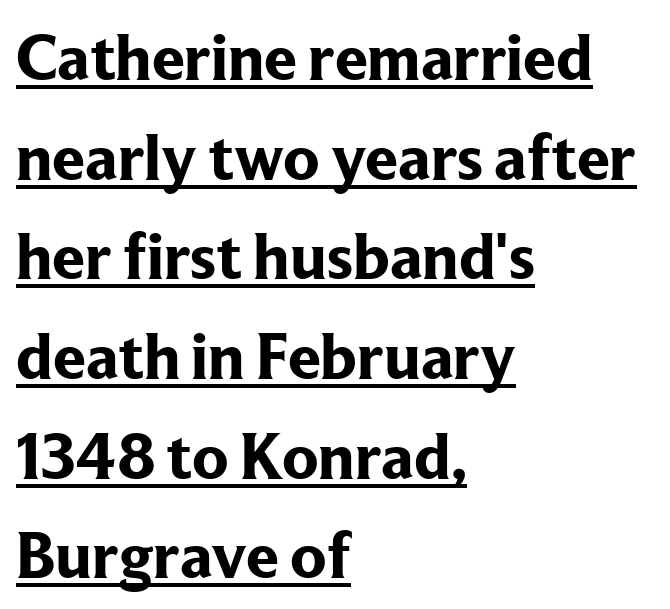
The lines sit at an ordinary, default distance from one another. If you drew a line through each stem, it would be perfectly vertical. Set as a true bold cut, around the 700 mark. Unlike a clean sans, this face finishes its strokes with serifs.
